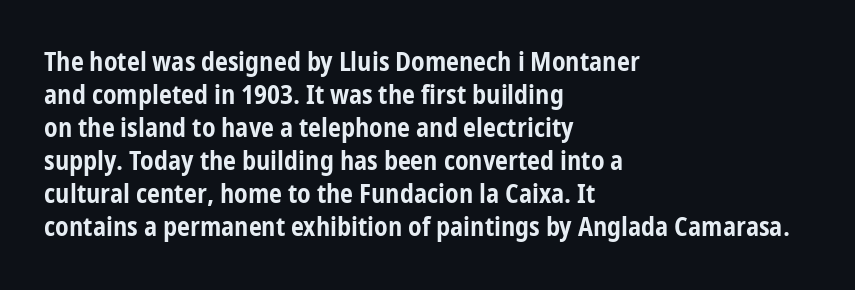
The leading is moderate, giving the passage an even texture. A dark, heavy texture on the line: the type is bold. Descenders hang freely into open space. Letter spacing: default. Notice how the passage keeps a crisp vertical edge on the left only. This is roman type, the default non-slanted kind.
